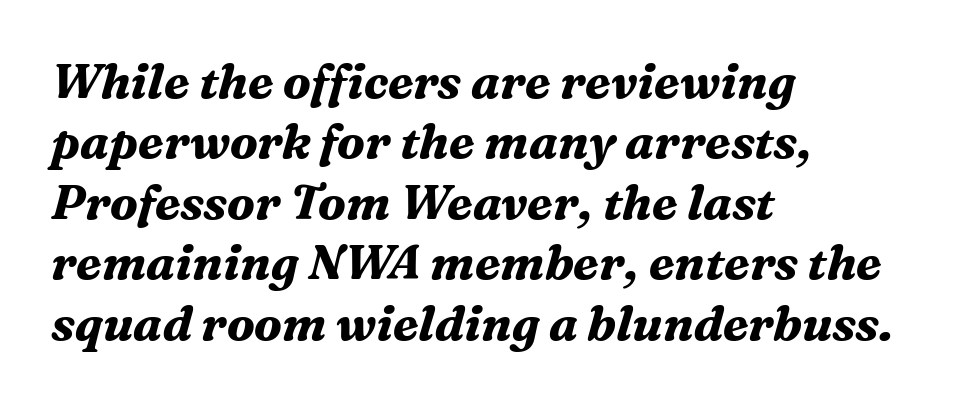
Characters follow at the spacing the type designer built in. Vertical spacing — default. Is this a fixed-width face? No — the glyphs have proportional, varying widths. The paragraph has a hard left edge and a soft right edge. I'd call this a serif setting — the letters wear small feet. Every character sits at an angle, as italics do.
